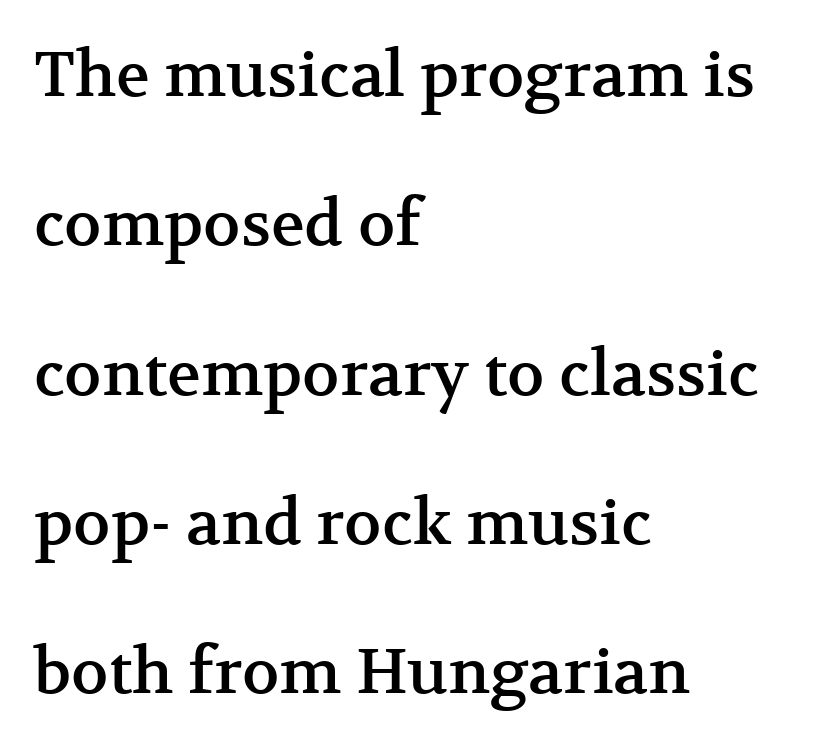
Q: Is the text italic (slanted)? A: No, it is upright.
Q: Is the typeface a serif or a sans-serif typeface? A: Serif.
Q: Is the text underlined? A: No.
Q: How is the paragraph aligned? A: Left-aligned.
Q: Is the spacing between letters normal or unusually wide? A: Normal.
Q: Is the spacing between lines tight, normal or loose? A: Loose.
Q: Width (condensed, normal, or wide)? A: Normal.
Q: Stroke contrast? A: Medium.
Q: x-height? A: Medium.
Q: Monospaced? A: No.
